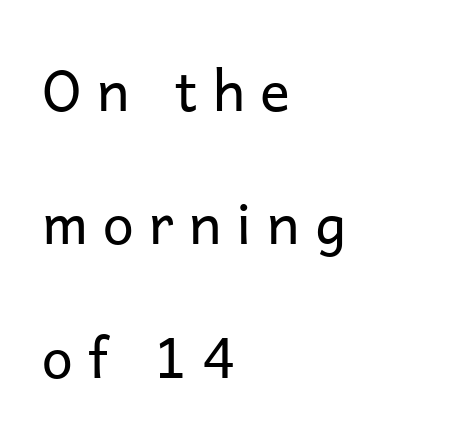
The image shows 56 px regular-weight sans-serif type, upright; set left-aligned, loose line spacing (2.38x), unusually wide letter spacing (+0.27 em), not underlined; low stroke contrast and a medium x-height.
